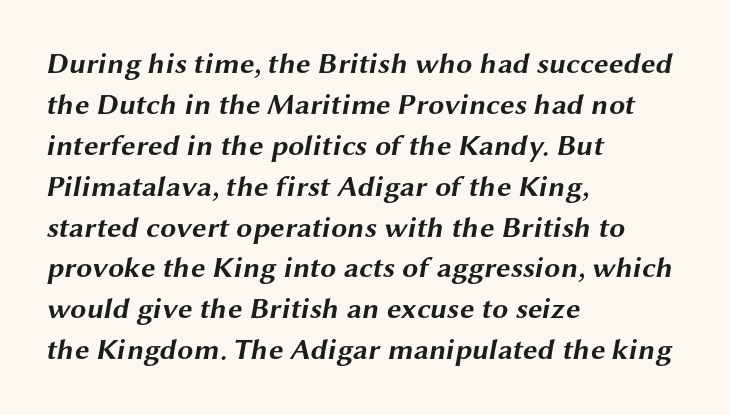
Clear beneath every line of the passage. The glyphs in this specimen are sans serif. Leftover space on each line is placed entirely after the last word. Reading down the column, the eye jumps a familiar distance to each next line. The glyphs have the mass of a bold cut.
